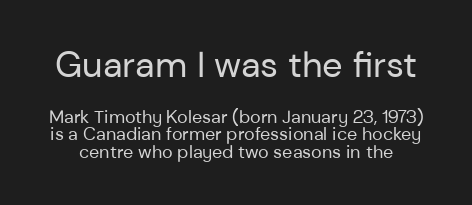
The image shows 36 px regular-weight sans-serif type, upright; set tight line spacing (0.97x), normal letter spacing, not underlined; the first (top) block is 2.0x larger; low stroke contrast and a medium x-height.
